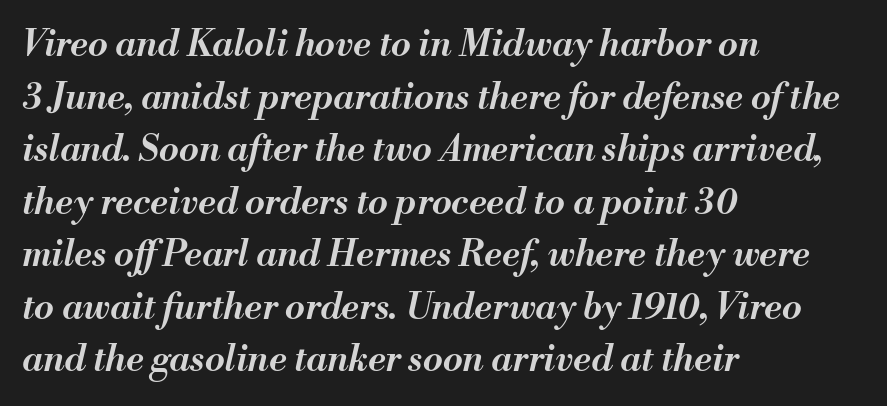
Q: Is the text bold? A: Semi-bold.
Q: Is the text italic (slanted)? A: Yes, it leans right by about 13 degrees.
Q: Is the text underlined? A: No.
Q: How is the paragraph aligned? A: Left-aligned.
Q: Is the spacing between letters normal or unusually wide? A: Normal.
Q: Is the spacing between lines tight, normal or loose? A: Normal.
Q: Width (condensed, normal, or wide)? A: Normal.
Q: Stroke contrast? A: Medium.
Q: x-height? A: Small.
Q: Monospaced? A: No.
